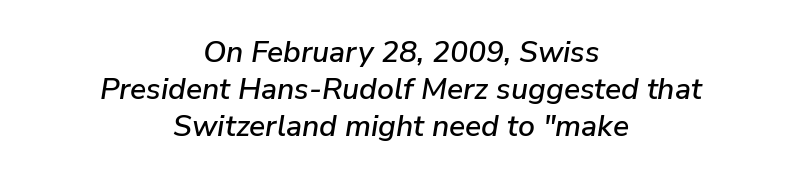
Q: Is the text italic (slanted)? A: Yes, it leans right by about 9 degrees.
Q: Is the text underlined? A: No.
Q: How is the paragraph aligned? A: Centered.
Q: Is the spacing between letters normal or unusually wide? A: Normal.
Q: Width (condensed, normal, or wide)? A: Normal.
Q: Stroke contrast? A: Low.
Q: x-height? A: Medium.
Q: Monospaced? A: No.
